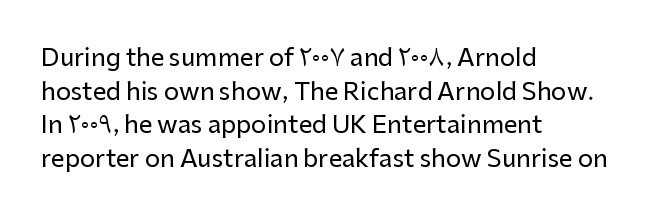
Leading matches the norm, producing a regular column. Every stem runs plumb, perpendicular to the baseline. Underline: absent. In CSS terms this would be text-align: left. Here the glyphs are tracked normally, forming tight word shapes.
